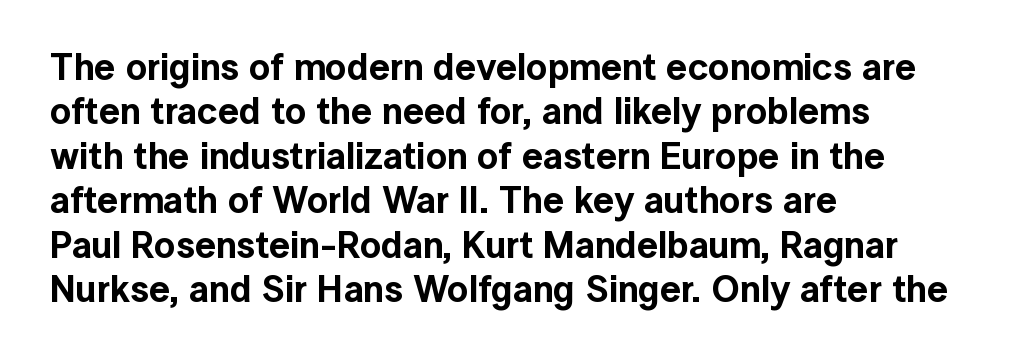
Here the designer chose a conventional face with non-uniform glyph widths. Nothing unusual about the tracking: characters are spaced as the font intends. Upright lettering throughout. The lines in this sample share a left origin and differ only in where they stop. Grotesque or geometric, the face here clearly has no serifs. Glance below the letters and you will spot only blank space.
